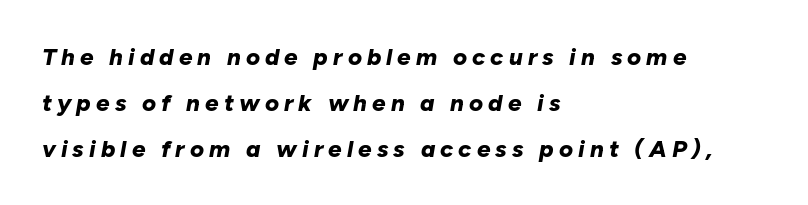
If you measured baseline to baseline, you'd find a long distance. The glyphs are unaccompanied by any horizontal stroke below them. Every character sits at an angle, as italics do. Does the copy run flush right? No — it runs flush left.
